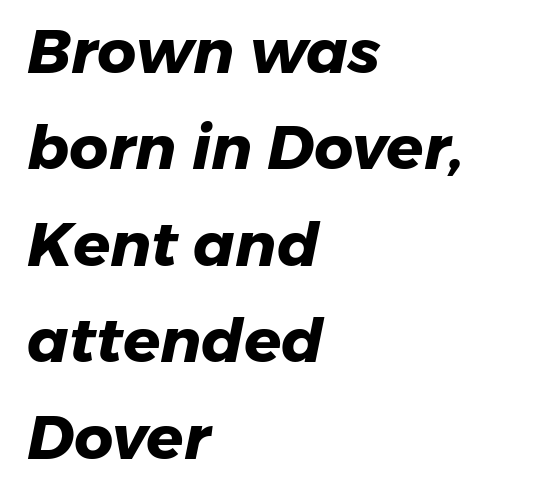
{"serif": "no", "bold": "yes", "weight": "heavy", "width": "normal", "stroke_contrast": "low", "x_height": "medium", "monospaced": "no", "underline": "no", "align": "left", "line_spacing": "normal", "line_spacing_ratio": 1.58, "letter_spacing": "normal", "letter_spacing_em": 0.0, "glyph_px": 61}
